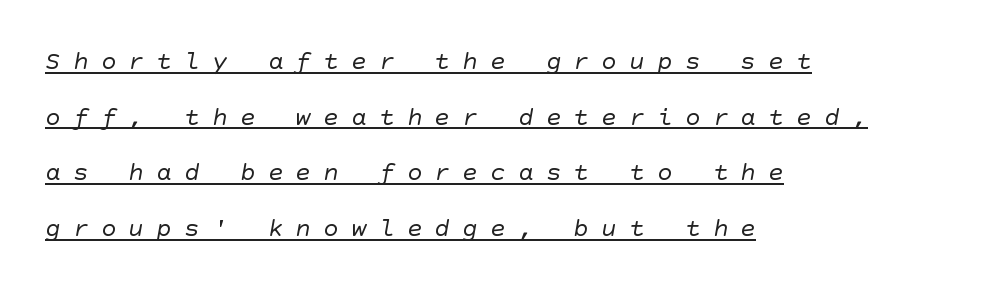
Q: Is the text bold? A: No.
Q: Is the text underlined? A: Yes.
Q: How is the paragraph aligned? A: Left-aligned.
Q: Is the spacing between letters normal or unusually wide? A: Unusually wide.
Q: Is the spacing between lines tight, normal or loose? A: Loose.
